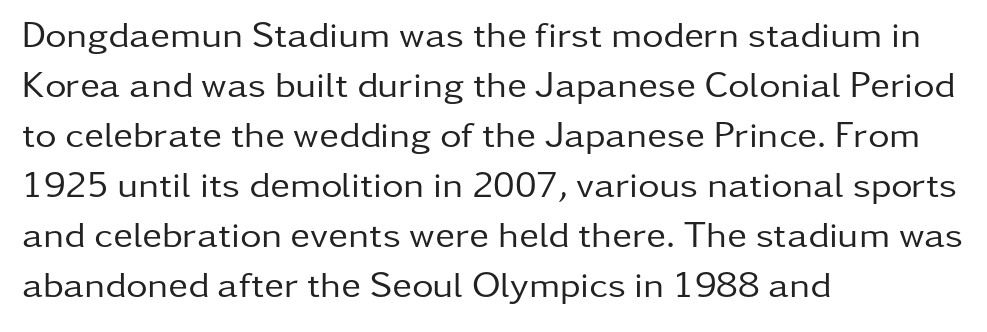
This sample uses plain, unmodified letter spacing. A typesetter would label this face a sans. Any mark beneath the type? The region is blank. Each letter keeps its own natural width here, so spacing adapts to shape.
